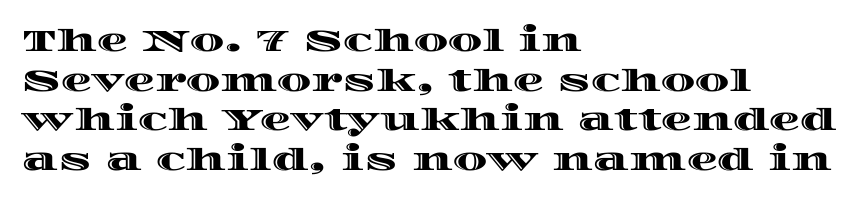
All the whitespace from short lines collects on the right. Tall strokes in this sample are plumb rather than angled. The block of text has a typical density, with ordinary space between rows. Is this a fixed-width face? No — the glyphs have proportional, varying widths. Just letters on the line, the space beneath them empty. Here the glyphs are tracked normally, forming tight word shapes.
